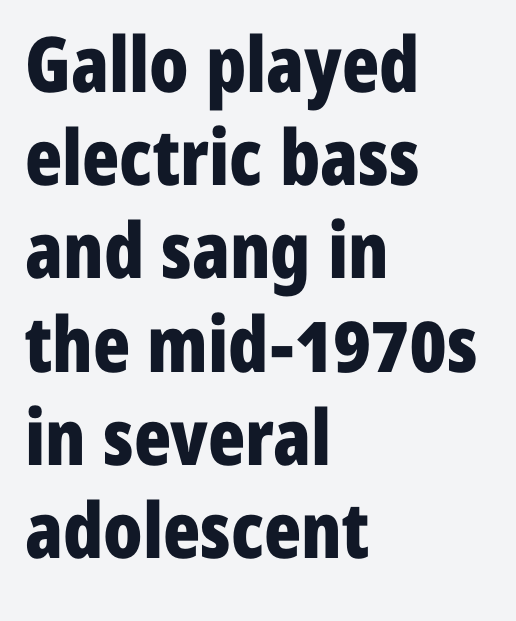
Notice how thick the strokes are: this is what a full bold looks like. Glyph-to-glyph distance matches everyday printed text. Clear beneath every line of the passage. If you drew a ruler down the left edge, every line would touch it. Is this a sans? Yes — the strokes have no serifs. Varying glyph widths throughout — classic text-font behaviour.
